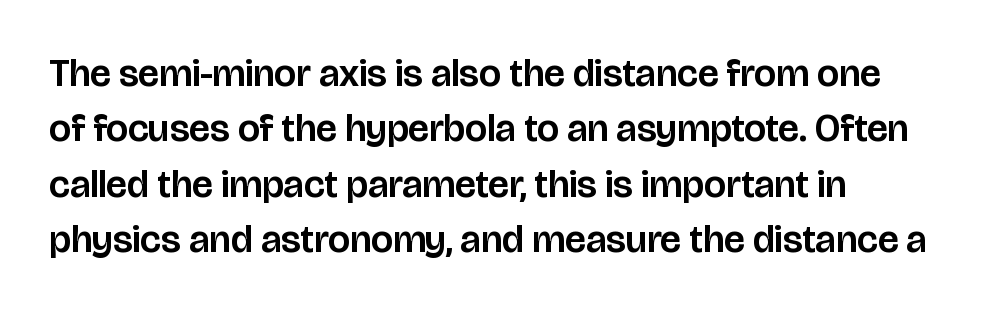
Q: Is the text italic (slanted)? A: No, it is upright.
Q: Is the typeface a serif or a sans-serif typeface? A: Sans-serif.
Q: Is the text underlined? A: No.
Q: How is the paragraph aligned? A: Left-aligned.
Q: Is the spacing between letters normal or unusually wide? A: Normal.
Q: Is the spacing between lines tight, normal or loose? A: Normal.
Q: Width (condensed, normal, or wide)? A: Normal.
Q: Stroke contrast? A: Low.
Q: x-height? A: Large.
Q: Monospaced? A: No.
